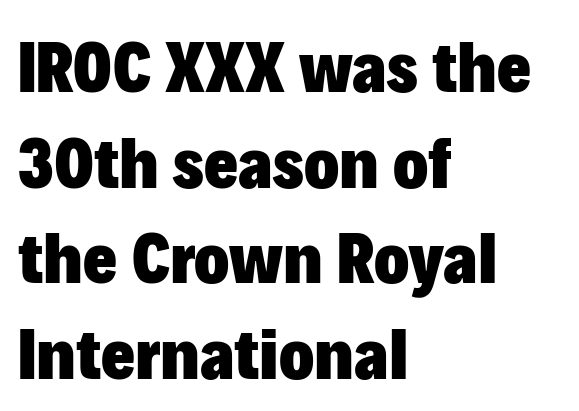
{"serif": "no", "italic": "no", "bold": "yes", "weight": "heavy", "width": "normal", "stroke_contrast": "low", "x_height": "medium", "monospaced": "no", "underline": "no", "align": "left", "line_spacing": "normal", "line_spacing_ratio": 1.31, "letter_spacing": "normal", "letter_spacing_em": 0.0, "glyph_px": 73}
